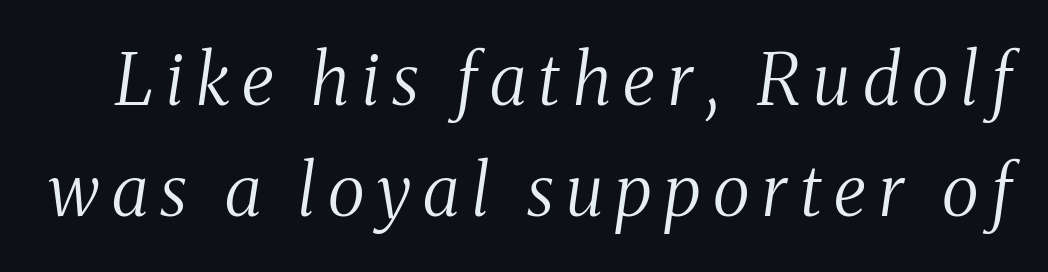
The image shows 70 px regular-weight, condensed serif type, italic (leaning right); set normal line spacing (1.58x), not underlined; medium stroke contrast and a medium x-height.
